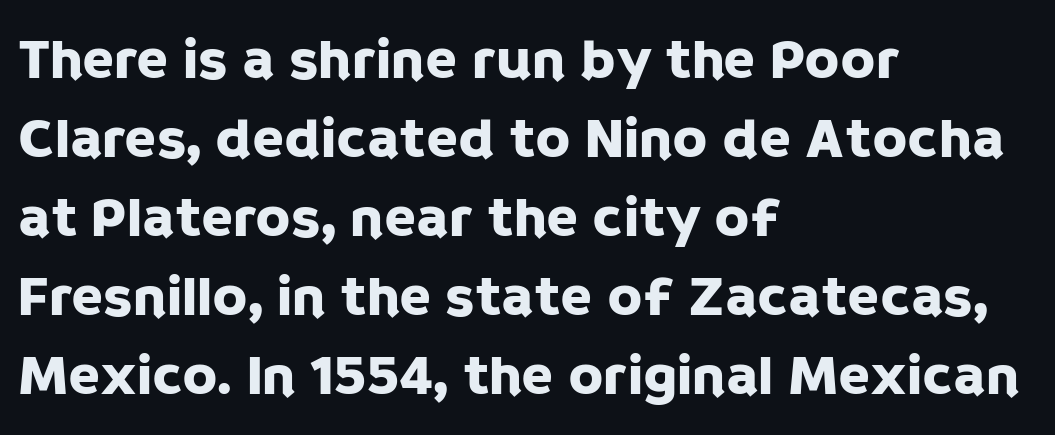
The image shows 58 px sans-serif type, upright; set left-aligned, normal line spacing (1.36x), normal letter spacing, not underlined; low stroke contrast and a large x-height.
